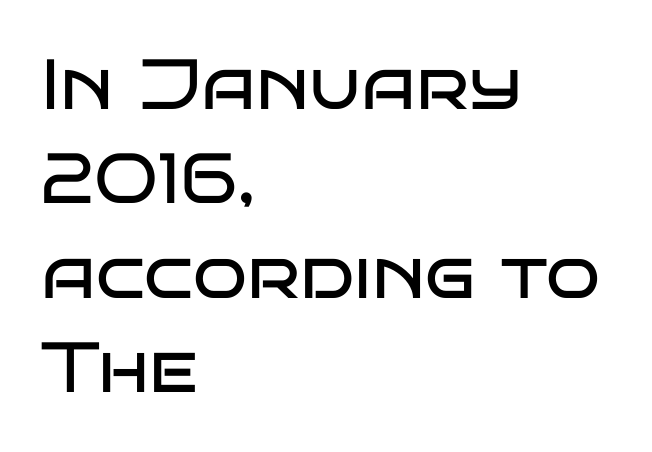
Q: Is the text bold? A: No.
Q: Is the text italic (slanted)? A: No, it is upright.
Q: Is the typeface a serif or a sans-serif typeface? A: Sans-serif.
Q: Is the text underlined? A: No.
Q: How is the paragraph aligned? A: Left-aligned.
Q: Is the spacing between letters normal or unusually wide? A: Normal.
Q: Is the spacing between lines tight, normal or loose? A: Normal.
Q: Width (condensed, normal, or wide)? A: Wide.
Q: Stroke contrast? A: Low.
Q: x-height? A: Large.
Q: Monospaced? A: No.
